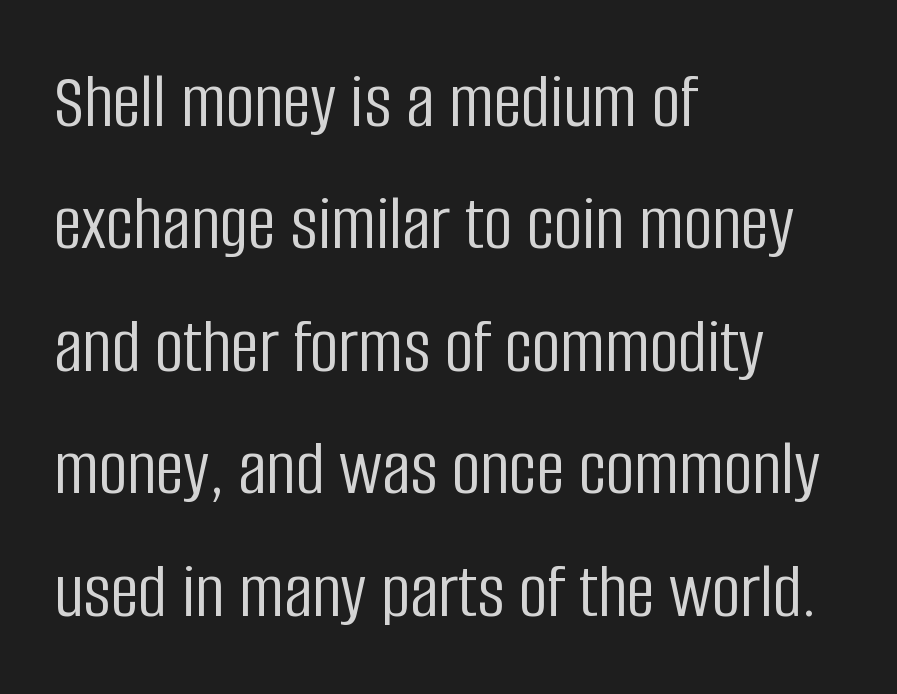
The image shows 79 px light, condensed sans-serif type, upright; set left-aligned, normal line spacing (1.55x), normal letter spacing, not underlined; low stroke contrast and a large x-height.
